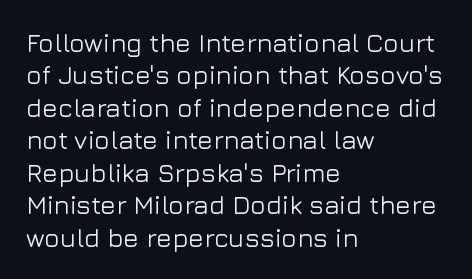
{"italic": "no", "underline": "no", "align": "left", "line_spacing": "normal", "line_spacing_ratio": 1.25, "letter_spacing": "normal", "letter_spacing_em": 0.0, "glyph_px": 26}
